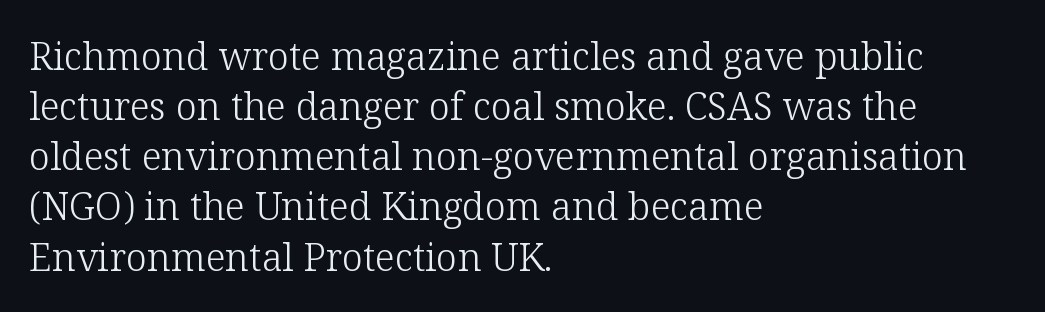
Q: Is the text bold? A: No.
Q: Is the text italic (slanted)? A: No, it is upright.
Q: Is the typeface a serif or a sans-serif typeface? A: Serif.
Q: Is the text underlined? A: No.
Q: How is the paragraph aligned? A: Left-aligned.
Q: Is the spacing between letters normal or unusually wide? A: Normal.
Q: Is the spacing between lines tight, normal or loose? A: Normal.
Q: Width (condensed, normal, or wide)? A: Normal.
Q: Stroke contrast? A: Low.
Q: x-height? A: Medium.
Q: Monospaced? A: No.
